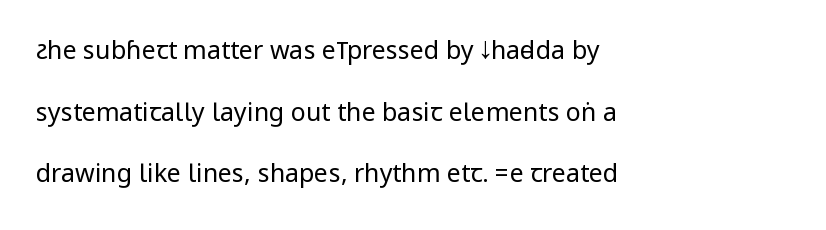
{"italic": "no", "bold": "no", "underline": "no", "align": "left", "line_spacing": "loose", "line_spacing_ratio": 2.47, "letter_spacing": "normal", "letter_spacing_em": 0.0, "glyph_px": 25}
